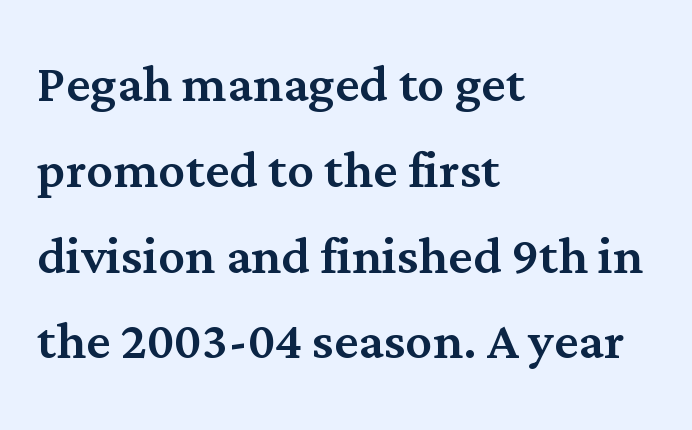
The image shows 67 px serif type, upright; set left-aligned, normal line spacing (1.28x), normal letter spacing, not underlined; medium stroke contrast and a medium x-height.
